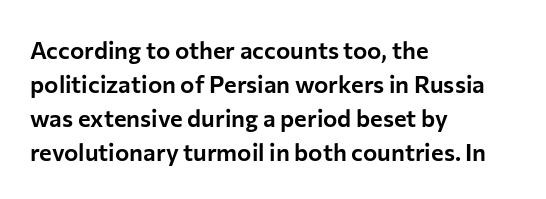
Each word holds together tightly as a unit, with standard inter-letter gaps. Horizontally, the lines are justified to the leading edge only. Check the space under the baseline: it is left empty. Leading matches the norm, producing a regular column.
